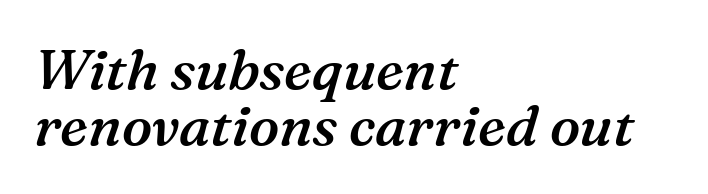
The image shows 56 px semibold serif type, italic (leaning right); set left-aligned, tight line spacing (1.0x), normal letter spacing, not underlined; medium stroke contrast and a medium x-height.
